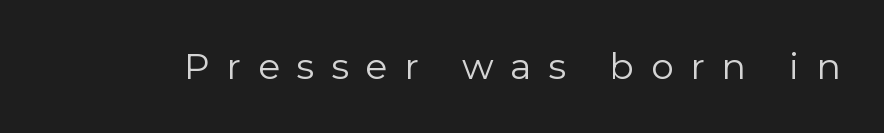
Observe the absence of serifs on each vertical stroke in this sample. These lines have a slow, spaced-out rhythm from letter to letter. No heavy texture on the line: the type isn't bold. The strip under each line holds only bare page. In terms of posture, this sample is upright. The rendering uses natural spacing where letterforms have individual widths.
